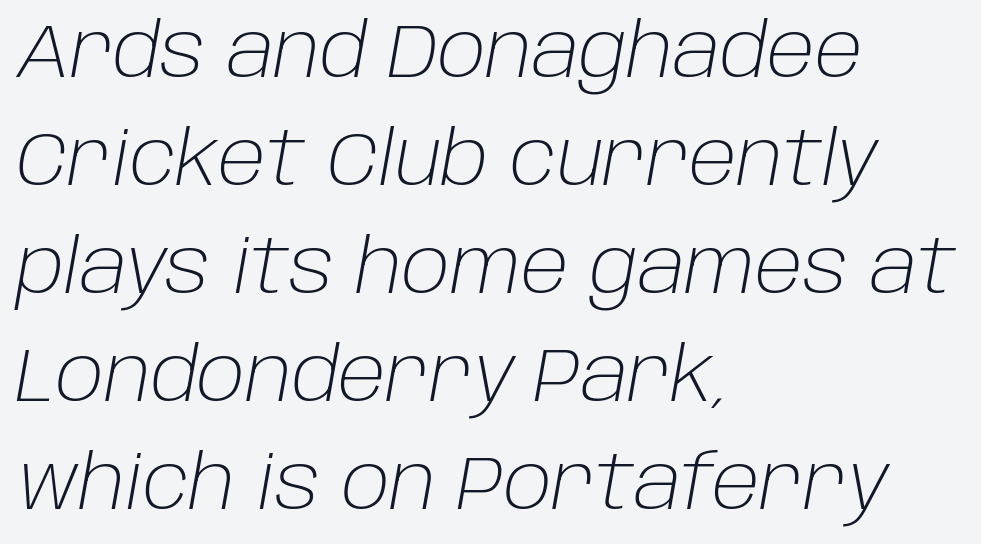
{"italic": "yes", "lean": "right", "slant_degrees": 10, "bold": "no", "weight": "light", "width": "normal", "stroke_contrast": "low", "x_height": "large", "monospaced": "no", "underline": "no", "align": "left", "line_spacing": "normal", "line_spacing_ratio": 1.44, "letter_spacing": "normal", "letter_spacing_em": 0.0, "glyph_px": 75}
